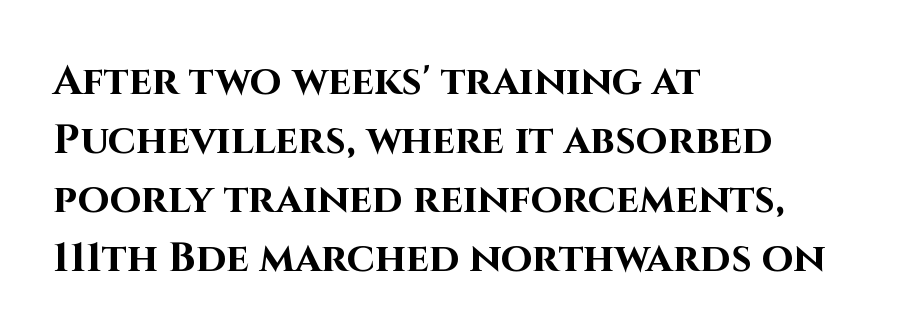
{"serif": "no", "italic": "no", "bold": "yes", "weight": "bold", "width": "normal", "stroke_contrast": "high", "x_height": "large", "monospaced": "no", "underline": "no", "align": "left", "line_spacing": "normal", "line_spacing_ratio": 1.44, "letter_spacing": "normal", "letter_spacing_em": 0.0, "glyph_px": 41}
